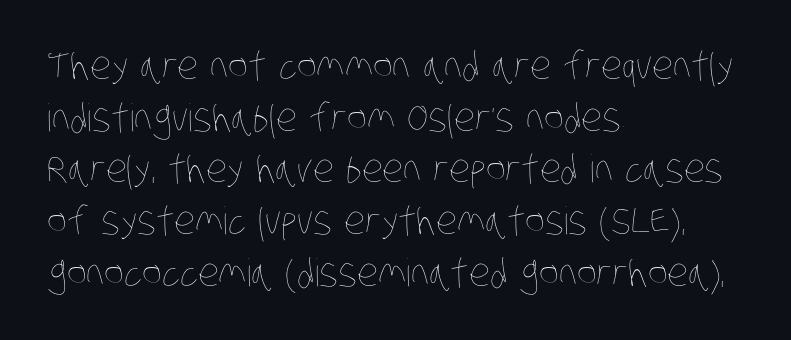
The letters advance in unequal steps, a hallmark of proportional type. Stroke thickness stays within the range of a standard reading face or lighter. Unmarked baselines from the first word to the last. Compared with a centered layout, this one pins lines to the left instead. This block has exactly the height ordinary leading produces.
